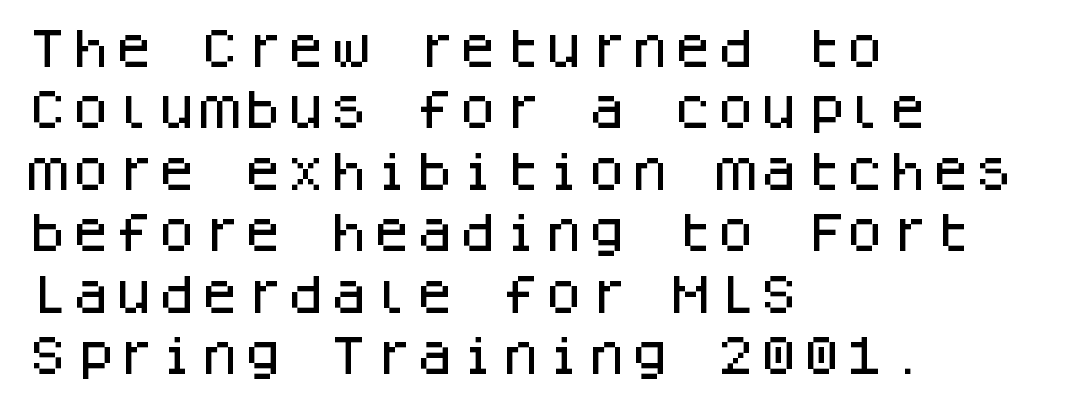
Q: Is the text italic (slanted)? A: No, it is upright.
Q: Is the typeface a serif or a sans-serif typeface? A: Sans-serif.
Q: Is the text underlined? A: No.
Q: How is the paragraph aligned? A: Left-aligned.
Q: Is the spacing between letters normal or unusually wide? A: Normal.
Q: Is the spacing between lines tight, normal or loose? A: Normal.
Q: Width (condensed, normal, or wide)? A: Normal.
Q: Stroke contrast? A: Low.
Q: x-height? A: Large.
Q: Monospaced? A: Yes.
